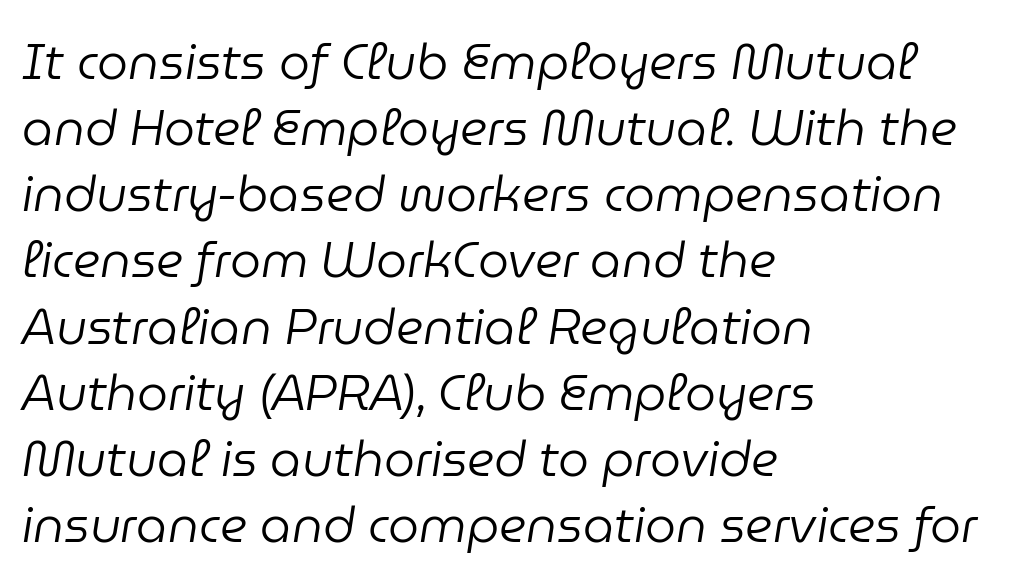
The space directly below the letters is spotless. Here the designer chose a conventional face with non-uniform glyph widths. Summary of vertical rhythm: regular, with standard interline spacing. Inter-character spacing is left at the font's built-in metrics. Looking at the ascenders, they clearly lean. No chunkiness to these letters — they're not bold.
